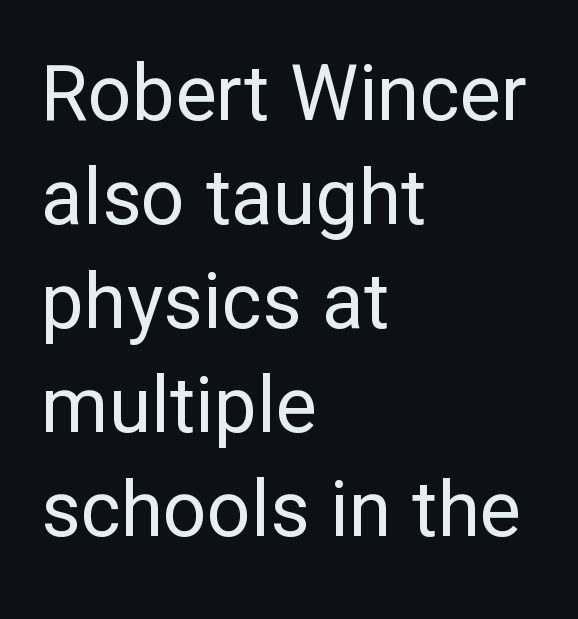
Q: Is the text bold? A: No.
Q: Is the text italic (slanted)? A: No, it is upright.
Q: Is the typeface a serif or a sans-serif typeface? A: Sans-serif.
Q: Is the text underlined? A: No.
Q: How is the paragraph aligned? A: Left-aligned.
Q: Is the spacing between letters normal or unusually wide? A: Normal.
Q: Is the spacing between lines tight, normal or loose? A: Normal.
Q: Width (condensed, normal, or wide)? A: Normal.
Q: Stroke contrast? A: Low.
Q: x-height? A: Medium.
Q: Monospaced? A: No.
